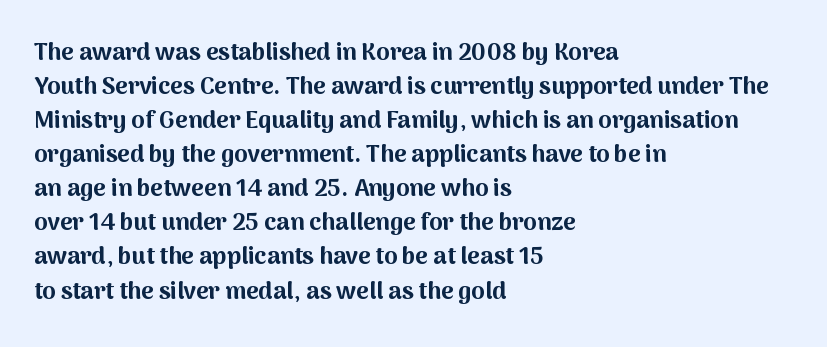
Q: Is the text bold? A: Yes.
Q: Is the text italic (slanted)? A: No, it is upright.
Q: Is the text underlined? A: No.
Q: How is the paragraph aligned? A: Left-aligned.
Q: Is the spacing between letters normal or unusually wide? A: Normal.
Q: Is the spacing between lines tight, normal or loose? A: Normal.
